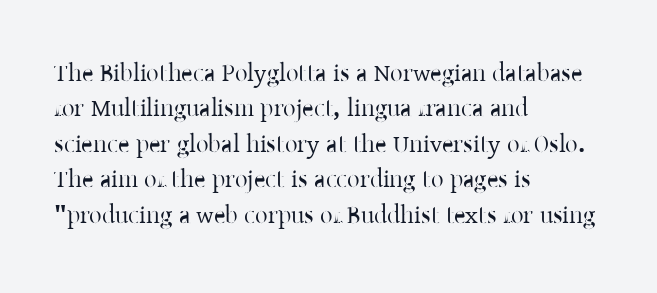
The line texture is even and compact thanks to regular tracking. Glance below the letters and you will spot only blank space. It's the straight-up-and-down kind of type. Each line starts at the same left margin while the right side varies. Reading down the column, the eye jumps a familiar distance to each next line.
